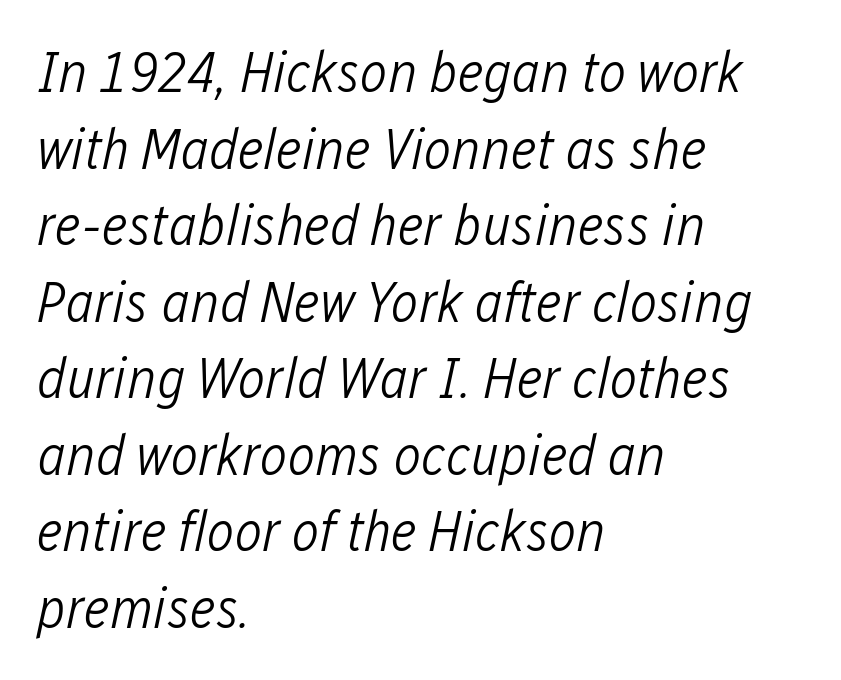
The image shows 58 px light, condensed type, italic (leaning right); set left-aligned, normal line spacing (1.32x), normal letter spacing, not underlined; low stroke contrast and a medium x-height.
